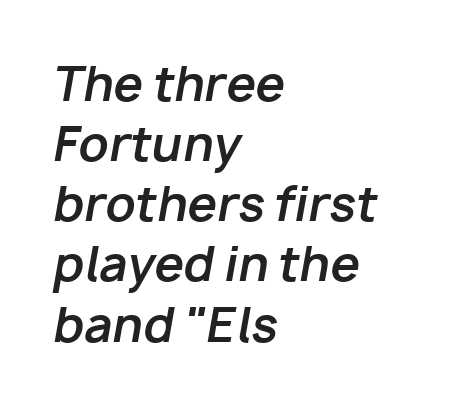
The image shows 47 px bold type, italic (leaning right); set left-aligned, normal line spacing (1.28x), normal letter spacing, not underlined; low stroke contrast and a medium x-height.
